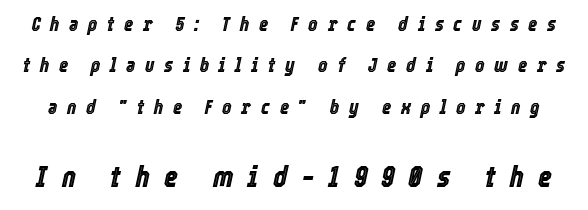
{"italic": "yes", "lean": "right", "slant_degrees": 12, "width": "condensed", "x_height": "medium", "monospaced": "no", "underline": "no", "line_spacing": "loose", "line_spacing_ratio": 2.07, "letter_spacing": "wide", "letter_spacing_em": 0.48, "larger_block": "second", "size_ratio": 1.5, "glyph_px": 30}
